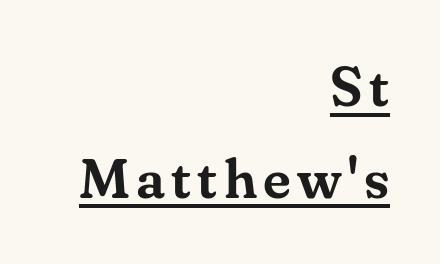
{"serif": "yes", "italic": "no", "width": "normal", "stroke_contrast": "medium", "x_height": "small", "monospaced": "no", "underline": "yes", "align": "right", "line_spacing": "normal", "line_spacing_ratio": 1.64, "glyph_px": 56}
